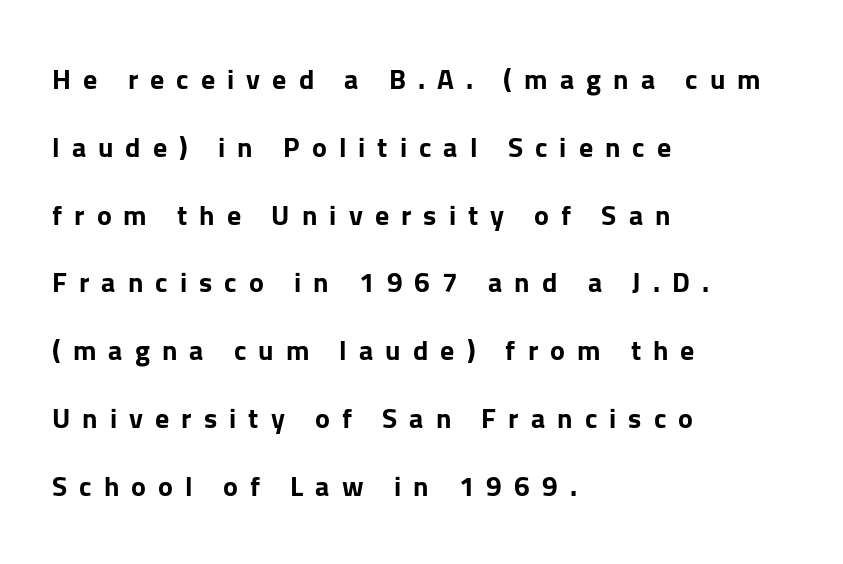
The image shows 28 px bold sans-serif type, upright; set left-aligned, loose line spacing (2.42x), unusually wide letter spacing (+0.43 em), not underlined; low stroke contrast and a medium x-height.
